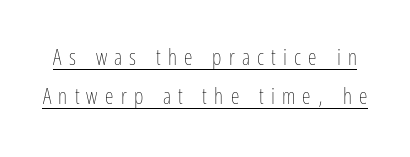
The image shows 22 px text type, upright; set line spacing 1.78x, unusually wide letter spacing (+0.33 em), underlined.
